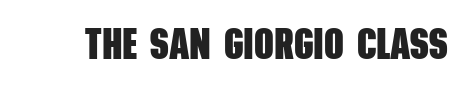
The image shows 43 px heavy, condensed sans-serif type; set normal letter spacing, not underlined; low stroke contrast and a large x-height.
